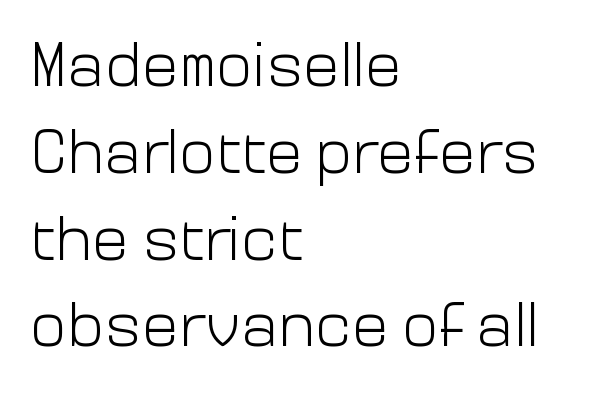
Q: Is the text bold? A: No.
Q: Is the text italic (slanted)? A: No, it is upright.
Q: Is the typeface a serif or a sans-serif typeface? A: Sans-serif.
Q: Is the text underlined? A: No.
Q: How is the paragraph aligned? A: Left-aligned.
Q: Is the spacing between letters normal or unusually wide? A: Normal.
Q: Is the spacing between lines tight, normal or loose? A: Normal.
Q: Width (condensed, normal, or wide)? A: Normal.
Q: Stroke contrast? A: Low.
Q: x-height? A: Medium.
Q: Monospaced? A: No.
